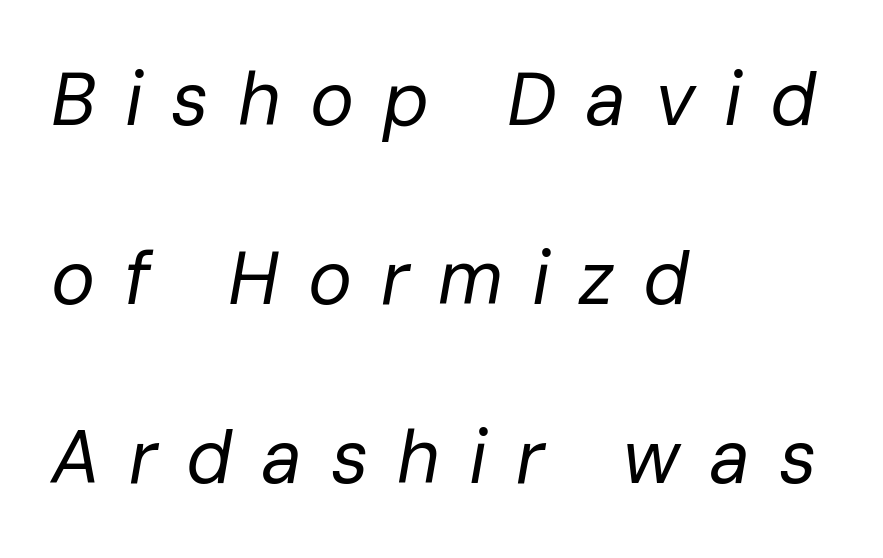
{"italic": "yes", "lean": "right", "slant_degrees": 10, "bold": "no", "weight": "regular", "width": "normal", "stroke_contrast": "low", "x_height": "medium", "monospaced": "no", "underline": "no", "align": "left", "line_spacing": "loose", "line_spacing_ratio": 2.42, "letter_spacing": "wide", "letter_spacing_em": 0.39, "glyph_px": 74}
